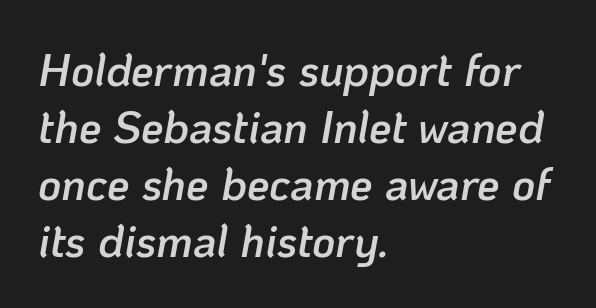
{"italic": "yes", "lean": "right", "slant_degrees": 10, "bold": "semi", "weight": "semibold", "width": "normal", "stroke_contrast": "low", "x_height": "medium", "monospaced": "no", "underline": "no", "align": "left", "line_spacing": "normal", "line_spacing_ratio": 1.27, "letter_spacing": "normal", "letter_spacing_em": 0.0, "glyph_px": 45}
